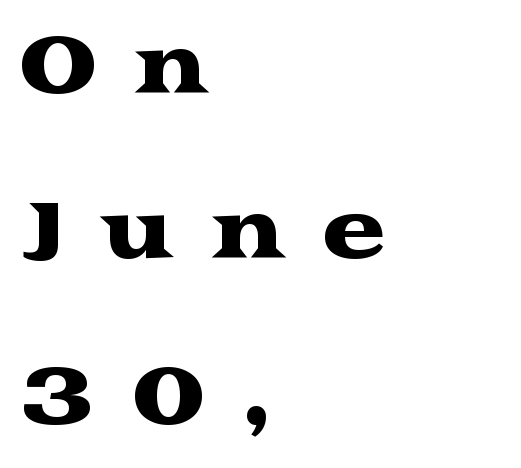
The text was rendered using a seriffed face with decorative stroke endings. The lines are spread far apart with generous leading. Spacing verdict: proportional, widths tailored to each character. A bare baseline throughout the passage. Tracking value appears strongly positive — letters spread wide. The letters stand straight up with perfectly vertical stems.
